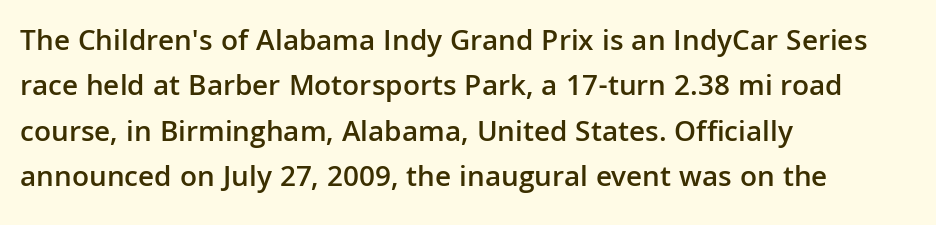
The passage is arranged the way most books set body copy — flush left. Check under the words: just untouched page. The letters stand upright; this is a roman face. How are the letters spaced? Ordinarily, with no added tracking.
